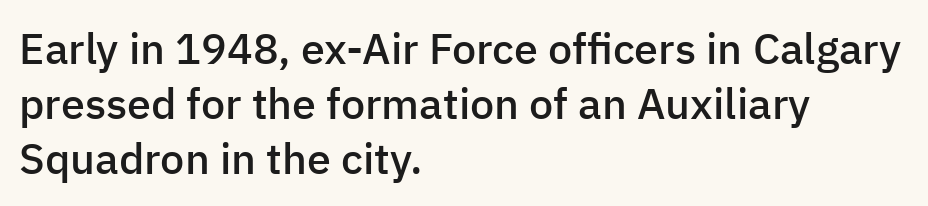
{"serif": "no", "italic": "no", "bold": "semi", "weight": "semibold", "width": "normal", "stroke_contrast": "low", "x_height": "medium", "monospaced": "no", "underline": "no", "align": "left", "line_spacing": "normal", "line_spacing_ratio": 1.28, "letter_spacing": "normal", "letter_spacing_em": 0.0, "glyph_px": 43}
